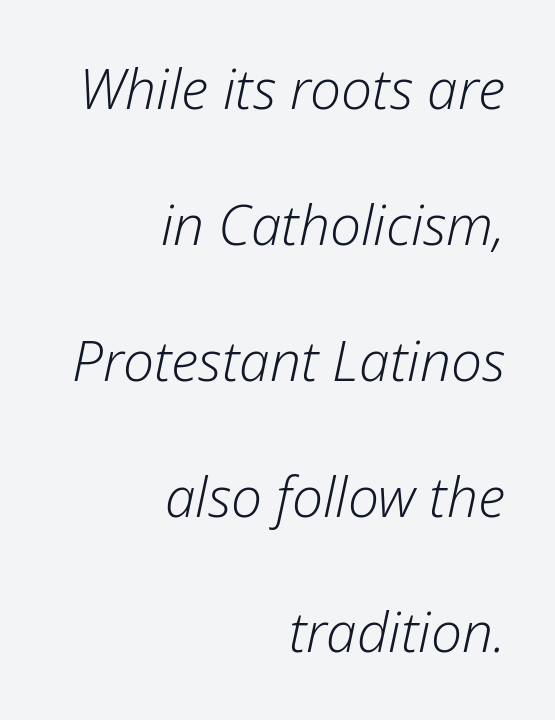
{"italic": "yes", "lean": "right", "slant_degrees": 12, "bold": "no", "weight": "light", "width": "normal", "stroke_contrast": "low", "x_height": "medium", "monospaced": "no", "underline": "no", "align": "right", "line_spacing": "loose", "line_spacing_ratio": 2.47, "letter_spacing": "normal", "letter_spacing_em": 0.0, "glyph_px": 55}
